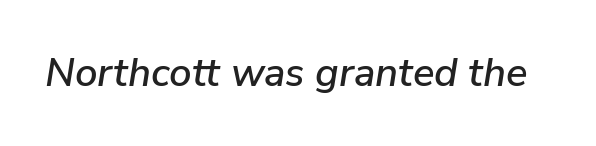
{"italic": "yes", "lean": "right", "slant_degrees": 9, "width": "normal", "stroke_contrast": "low", "x_height": "medium", "monospaced": "no", "underline": "no", "letter_spacing": "normal", "letter_spacing_em": 0.0, "glyph_px": 40}
